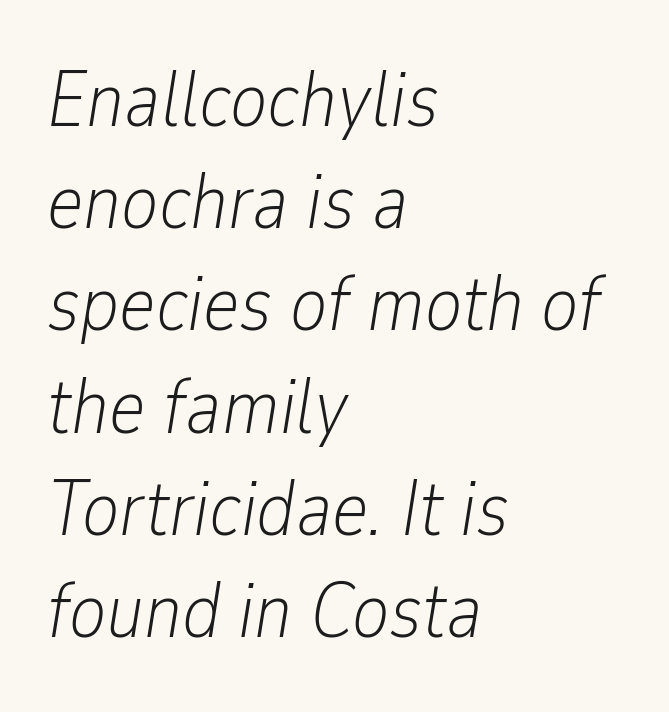
The image shows 78 px light, condensed type, italic (leaning right); set left-aligned, normal line spacing (1.31x), normal letter spacing, not underlined; low stroke contrast and a medium x-height.
